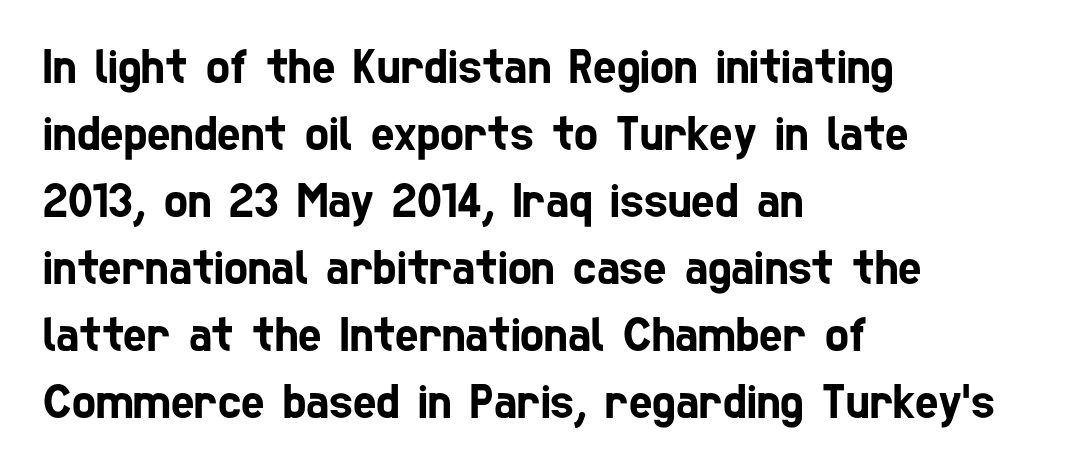
{"serif": "no", "width": "condensed", "stroke_contrast": "low", "x_height": "medium", "monospaced": "no", "underline": "no", "align": "left", "line_spacing": "normal", "line_spacing_ratio": 1.34, "letter_spacing": "normal", "letter_spacing_em": 0.0, "glyph_px": 50}
